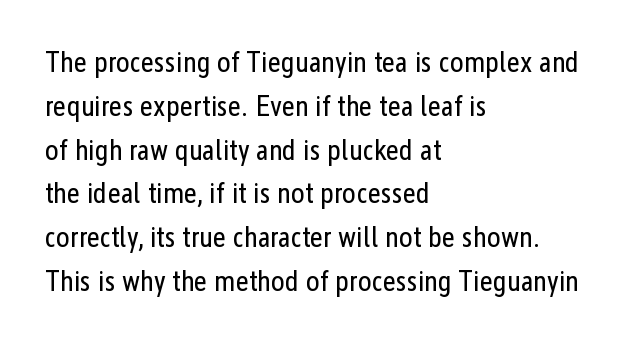
Q: Is the text bold? A: No.
Q: Is the text italic (slanted)? A: No, it is upright.
Q: Is the typeface a serif or a sans-serif typeface? A: Sans-serif.
Q: Is the text underlined? A: No.
Q: How is the paragraph aligned? A: Left-aligned.
Q: Is the spacing between letters normal or unusually wide? A: Normal.
Q: Is the spacing between lines tight, normal or loose? A: Normal.
Q: Width (condensed, normal, or wide)? A: Condensed.
Q: Stroke contrast? A: Low.
Q: x-height? A: Medium.
Q: Monospaced? A: No.
